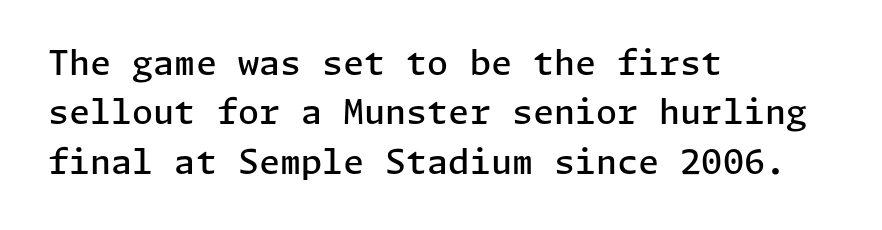
{"serif": "no", "italic": "no", "bold": "semi", "weight": "semibold", "width": "normal", "stroke_contrast": "low", "x_height": "medium", "underline": "no", "align": "left", "line_spacing": "normal", "line_spacing_ratio": 1.45, "letter_spacing": "normal", "letter_spacing_em": 0.0, "glyph_px": 34}
